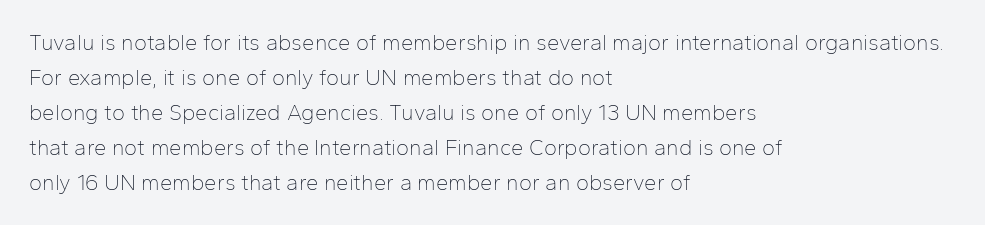
The image shows 22 px text type, upright; set left-aligned, normal line spacing (1.59x), normal letter spacing, not underlined.
